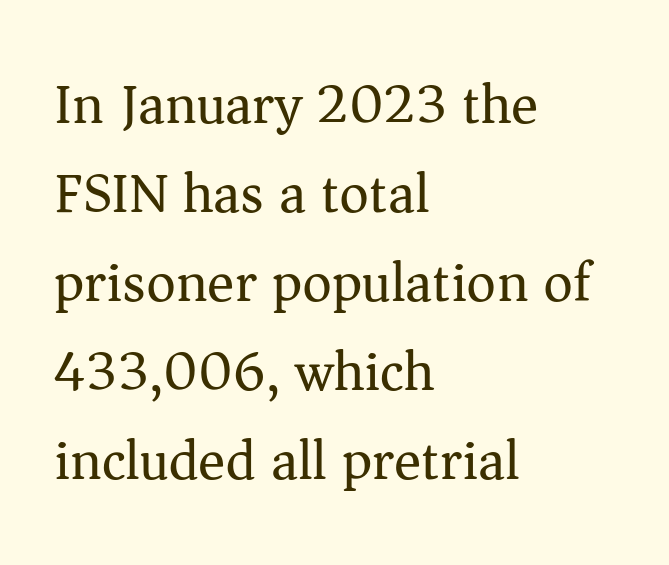
Q: Is the text bold? A: No.
Q: Is the text italic (slanted)? A: No, it is upright.
Q: Is the typeface a serif or a sans-serif typeface? A: Serif.
Q: Is the text underlined? A: No.
Q: How is the paragraph aligned? A: Left-aligned.
Q: Is the spacing between letters normal or unusually wide? A: Normal.
Q: Is the spacing between lines tight, normal or loose? A: Normal.
Q: Width (condensed, normal, or wide)? A: Normal.
Q: Stroke contrast? A: Medium.
Q: x-height? A: Medium.
Q: Monospaced? A: No.
